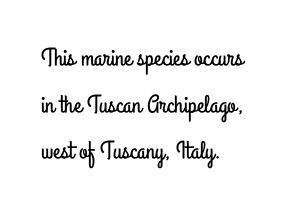
The image shows 25 px text type, upright; set left-aligned, line spacing 1.87x, normal letter spacing, not underlined.
